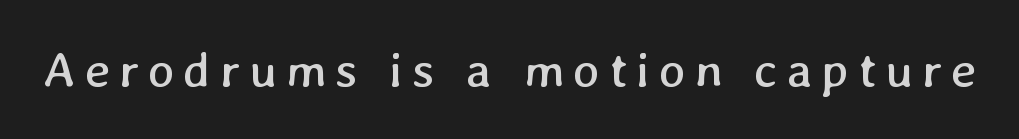
Stem width sits at or under what a default text font uses. Spacing verdict: proportional, widths tailored to each character. Rule under the text: the space is simply empty.
